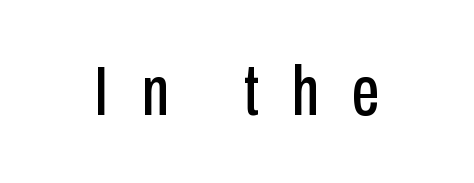
{"serif": "no", "italic": "no", "width": "condensed", "stroke_contrast": "low", "x_height": "medium", "monospaced": "no", "underline": "no", "letter_spacing": "wide", "letter_spacing_em": 0.47, "glyph_px": 70}
